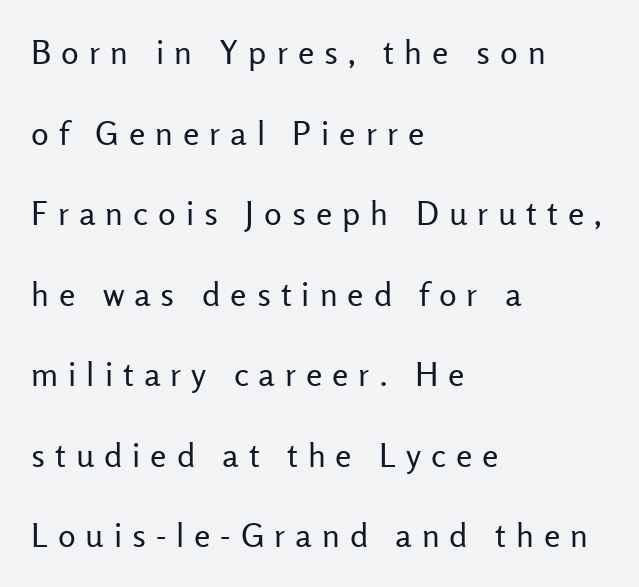
There is plenty of visible air inserted between adjacent glyphs. This sample trades compactness for vertical openness between lines. The strokes carry an ordinary text weight at most. No word sits above an underline.
